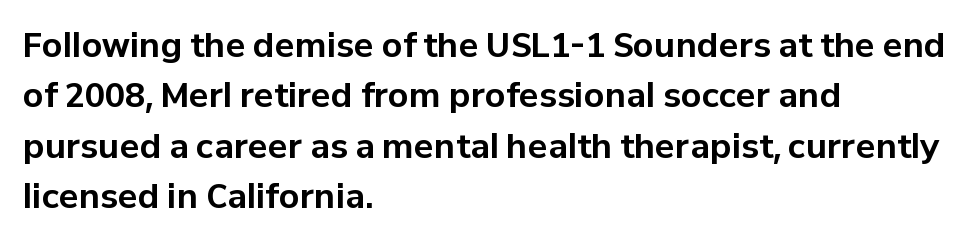
Q: Is the text bold? A: Yes.
Q: Is the text italic (slanted)? A: No, it is upright.
Q: Is the typeface a serif or a sans-serif typeface? A: Sans-serif.
Q: Is the text underlined? A: No.
Q: How is the paragraph aligned? A: Left-aligned.
Q: Is the spacing between letters normal or unusually wide? A: Normal.
Q: Is the spacing between lines tight, normal or loose? A: Normal.
Q: Width (condensed, normal, or wide)? A: Normal.
Q: Stroke contrast? A: Low.
Q: x-height? A: Medium.
Q: Monospaced? A: No.
